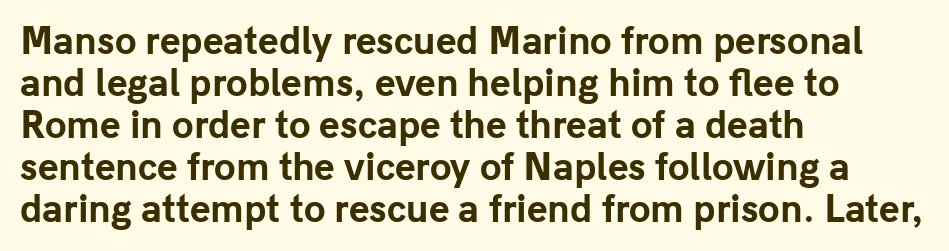
The passage shown has conventional tracking throughout. Do the characters align in a grid? No, the font is proportional. This sample uses an upright cut, with every glyph sitting square on the baseline. Weight: bold. The characters display no serif detailing; their extremities are plain.
